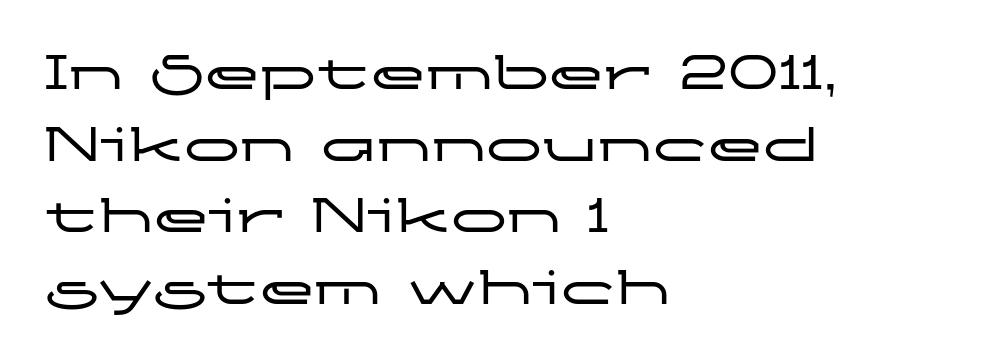
{"serif": "no", "italic": "no", "width": "wide", "stroke_contrast": "low", "x_height": "medium", "monospaced": "no", "underline": "no", "align": "left", "line_spacing": "normal", "line_spacing_ratio": 1.28, "letter_spacing": "normal", "letter_spacing_em": 0.0, "glyph_px": 56}
